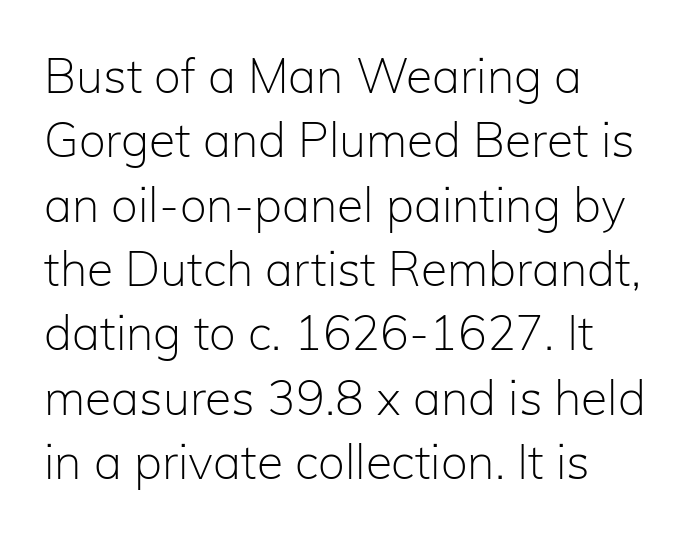
The image shows 48 px light sans-serif type, upright; set left-aligned, normal line spacing (1.34x), normal letter spacing, not underlined; low stroke contrast and a medium x-height.
